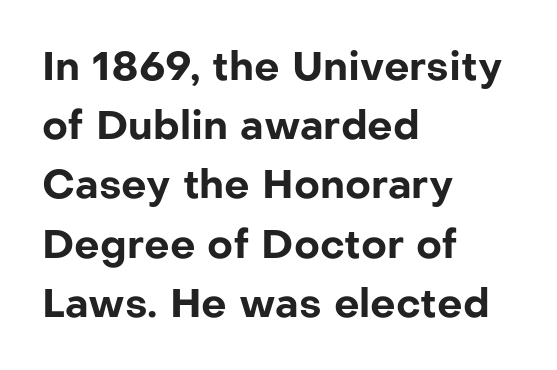
Spacing verdict: proportional, widths tailored to each character. Whoever set this chose a conventional vertical rhythm. Posture: vertical. Characters follow at the spacing the type designer built in. The space directly below the letters is spotless. If you drew a ruler down the left edge, every line would touch it.
